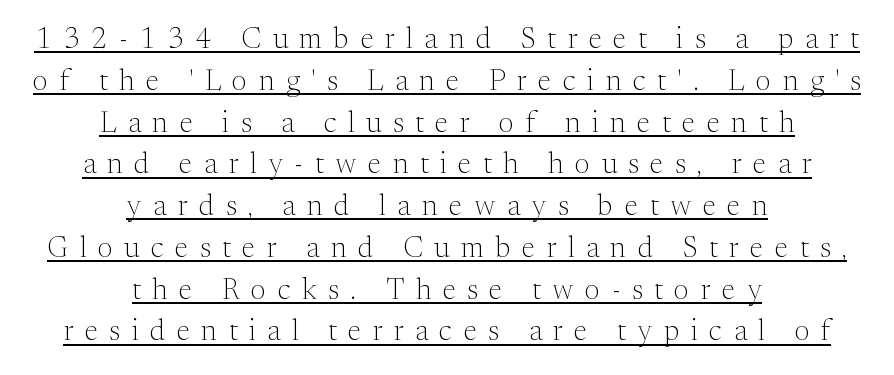
This sample keeps an unexceptional amount of space between lines. Neither beginnings nor endings align; midpoints do. Is there an underline? Yes — a line sits under the letters. Compared with typical body copy, the letter spacing here is much looser. A quiet, ordinary-to-light weight characterises the typeface.
